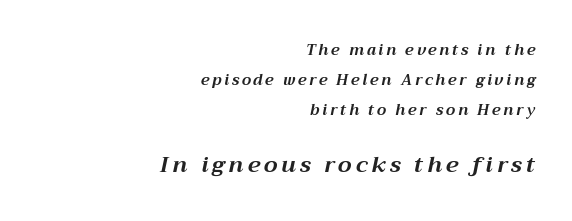
The letters are bold, with thick, heavy strokes. Rows of type keep a wide berth in the vertical direction. Descenders are the only things crossing below the line. The ragged edge is on the left, which tells us the setting is flush right. Observe the lean: these are italic letterforms. Between these two stacked blocks, the lower one wins on size.
